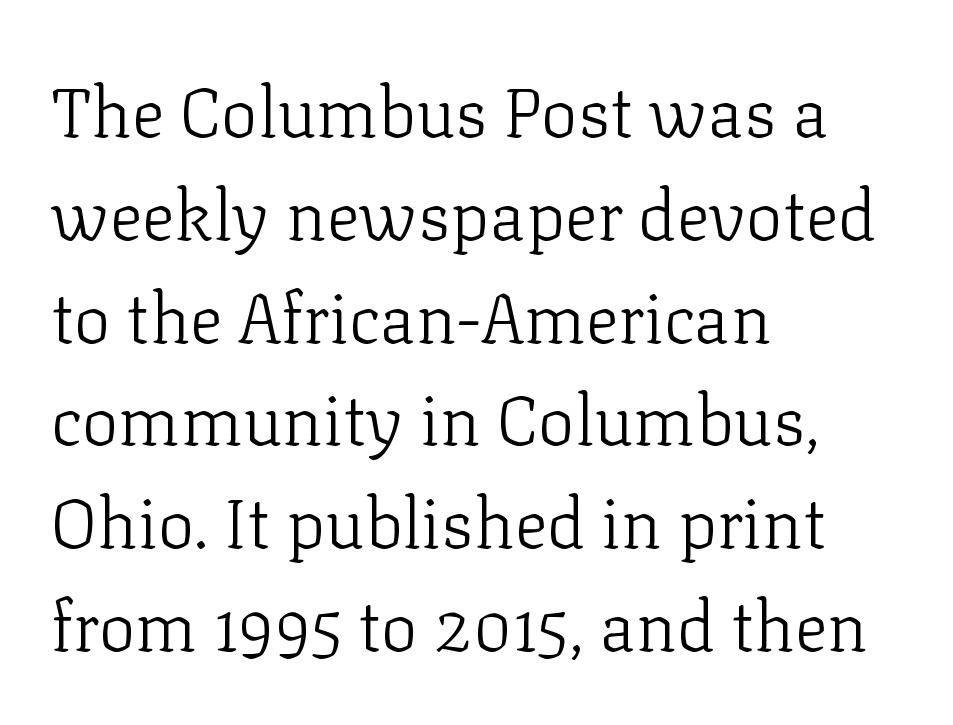
The image shows 69 px light serif type, upright; set left-aligned, normal line spacing (1.49x), normal letter spacing, not underlined; low stroke contrast and a medium x-height.
